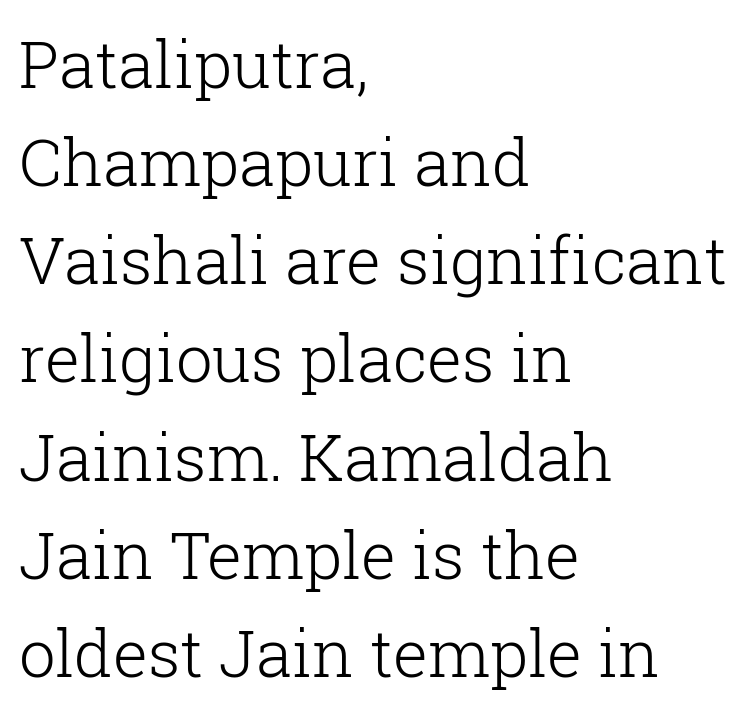
The image shows 65 px light serif type, upright; set left-aligned, normal line spacing (1.51x), normal letter spacing, not underlined; low stroke contrast and a medium x-height.
